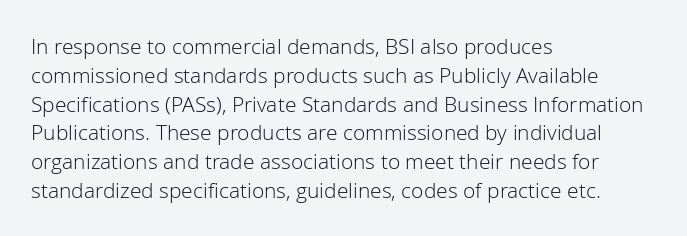
Q: Is the text bold? A: No.
Q: Is the text italic (slanted)? A: No, it is upright.
Q: Is the text underlined? A: No.
Q: How is the paragraph aligned? A: Left-aligned.
Q: Is the spacing between letters normal or unusually wide? A: Normal.
Q: Is the spacing between lines tight, normal or loose? A: Normal.
